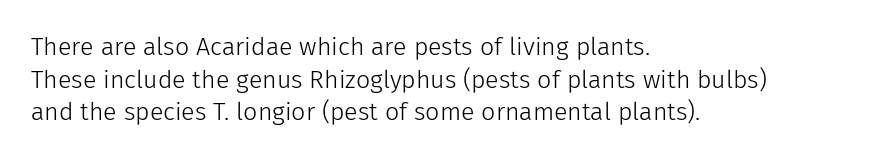
{"italic": "no", "bold": "no", "underline": "no", "align": "left", "line_spacing": "normal", "line_spacing_ratio": 1.31, "letter_spacing": "normal", "letter_spacing_em": 0.0, "glyph_px": 25}
